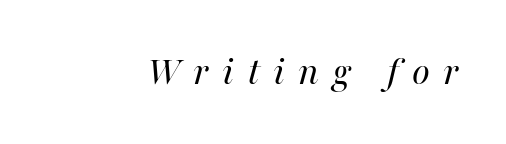
{"italic": "yes", "lean": "right", "slant_degrees": 16, "bold": "no", "weight": "regular", "width": "normal", "stroke_contrast": "high", "x_height": "medium", "monospaced": "no", "underline": "no", "letter_spacing": "wide", "letter_spacing_em": 0.32, "glyph_px": 41}
